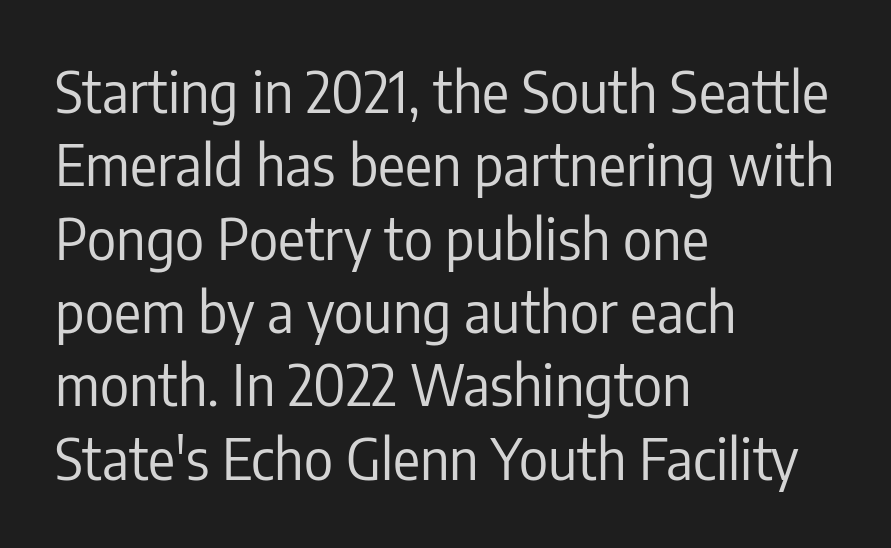
Q: Is the text bold? A: No.
Q: Is the text italic (slanted)? A: No, it is upright.
Q: Is the typeface a serif or a sans-serif typeface? A: Sans-serif.
Q: Is the text underlined? A: No.
Q: How is the paragraph aligned? A: Left-aligned.
Q: Is the spacing between letters normal or unusually wide? A: Normal.
Q: Is the spacing between lines tight, normal or loose? A: Normal.
Q: Width (condensed, normal, or wide)? A: Condensed.
Q: Stroke contrast? A: Low.
Q: x-height? A: Medium.
Q: Monospaced? A: No.
